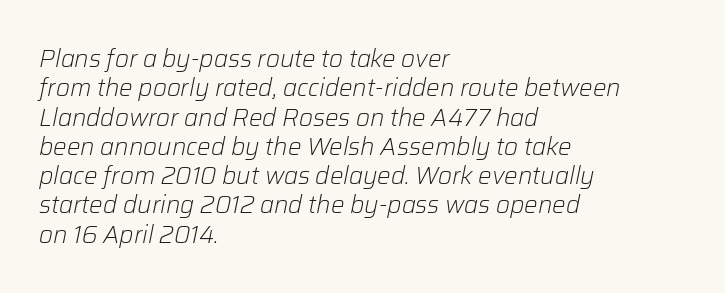
The image shows 24 px text type, italic (leaning right); set left-aligned, line spacing 1.22x, normal letter spacing, not underlined.
